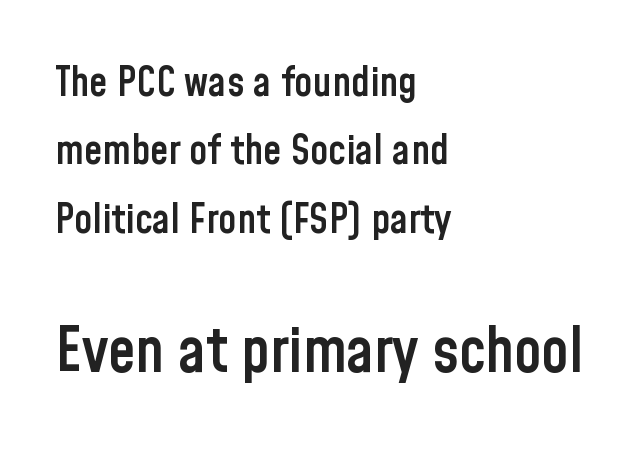
The image shows 62 px semibold, condensed sans-serif type, upright; set left-aligned, normal line spacing (1.67x), normal letter spacing, not underlined; the second (bottom) block is 1.51x larger; low stroke contrast and a medium x-height.
